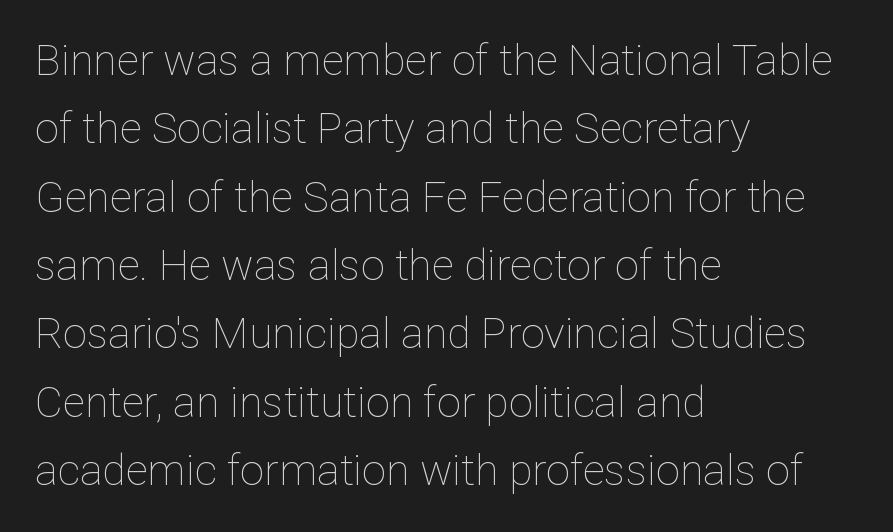
Q: Is the text bold? A: No.
Q: Is the text italic (slanted)? A: No, it is upright.
Q: Is the text underlined? A: No.
Q: How is the paragraph aligned? A: Left-aligned.
Q: Is the spacing between letters normal or unusually wide? A: Normal.
Q: Is the spacing between lines tight, normal or loose? A: Normal.
Q: Width (condensed, normal, or wide)? A: Normal.
Q: Stroke contrast? A: Low.
Q: x-height? A: Medium.
Q: Monospaced? A: No.
